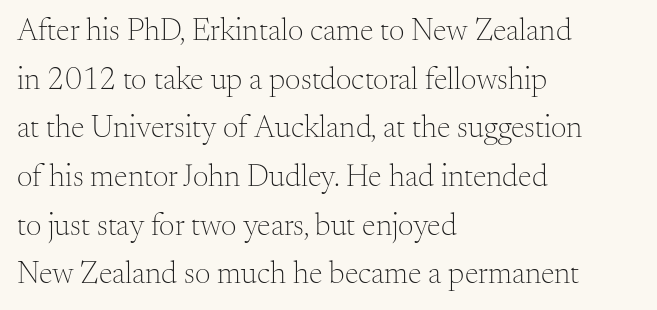
{"serif": "yes", "italic": "no", "bold": "no", "weight": "light", "width": "normal", "stroke_contrast": "medium", "x_height": "small", "monospaced": "no", "underline": "no", "align": "left", "line_spacing": "normal", "line_spacing_ratio": 1.57, "letter_spacing": "normal", "letter_spacing_em": 0.0, "glyph_px": 31}
